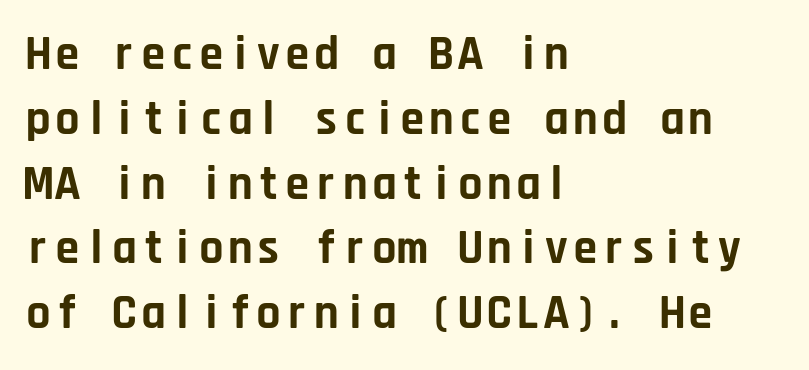
Quick note: interline space is typical. Any mark beneath the type? The region is blank. A sans-serif font was chosen for this passage. Pretty heavy lettering here — definitely bold. If you drew a ruler down the left edge, every line would touch it. Note the uniform advance width — an 'i' takes as much space as an 'm'.
